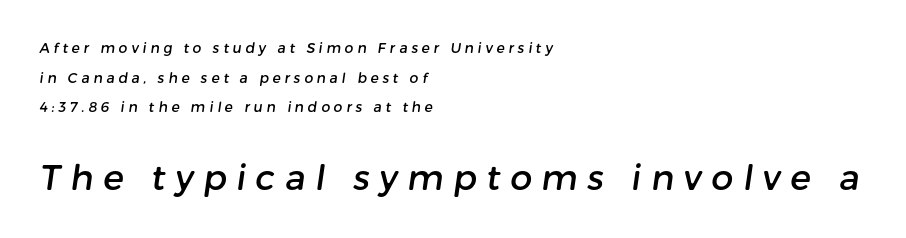
The image shows 35 px sans-serif type; set left-aligned, loose line spacing (2.11x), unusually wide letter spacing (+0.27 em), not underlined; the second (bottom) block is 2.5x larger; low stroke contrast and a medium x-height.
